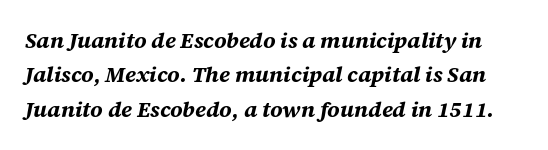
Q: Is the text bold? A: Yes.
Q: Is the text italic (slanted)? A: Yes, it leans right by about 12 degrees.
Q: Is the text underlined? A: No.
Q: Is the spacing between letters normal or unusually wide? A: Normal.
Q: Is the spacing between lines tight, normal or loose? A: Normal.
